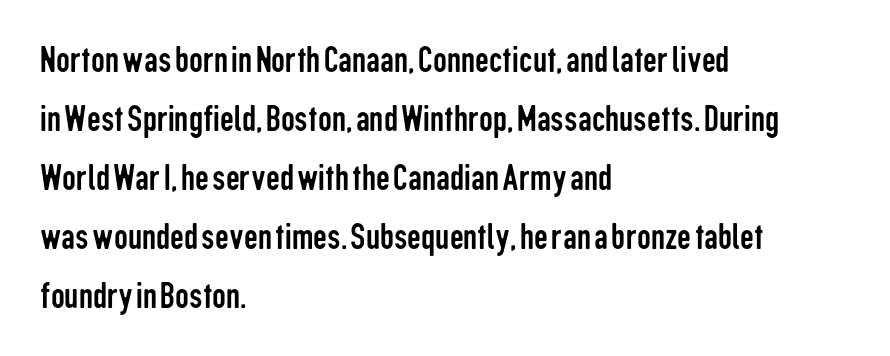
Q: Is the text bold? A: No.
Q: Is the text italic (slanted)? A: No, it is upright.
Q: Is the typeface a serif or a sans-serif typeface? A: Sans-serif.
Q: Is the text underlined? A: No.
Q: How is the paragraph aligned? A: Left-aligned.
Q: Is the spacing between letters normal or unusually wide? A: Normal.
Q: Is the spacing between lines tight, normal or loose? A: Normal.
Q: Width (condensed, normal, or wide)? A: Condensed.
Q: Stroke contrast? A: Low.
Q: x-height? A: Medium.
Q: Monospaced? A: No.
